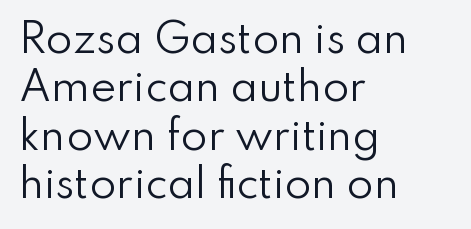
{"serif": "no", "italic": "no", "bold": "no", "weight": "regular", "width": "normal", "stroke_contrast": "low", "x_height": "small", "monospaced": "no", "underline": "no", "align": "left", "line_spacing_ratio": 1.24, "letter_spacing": "normal", "letter_spacing_em": 0.0, "glyph_px": 39}
